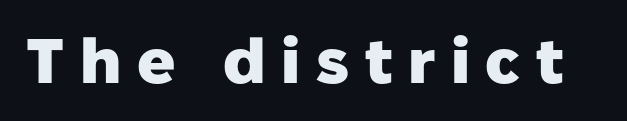
You could not count columns in this text — the font is proportionally spaced. The strip under each line holds only bare page. This sample uses a sans-serif face. You can tell it's not italic because the verticals are truly vertical. Glyph-to-glyph distance is far greater than everyday printed text.
